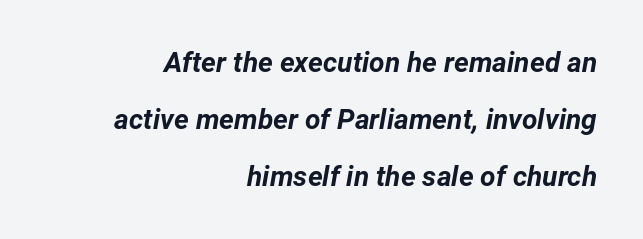
{"italic": "yes", "lean": "right", "slant_degrees": 12, "bold": "yes", "weight": "bold", "width": "normal", "stroke_contrast": "low", "x_height": "medium", "monospaced": "no", "underline": "no", "align": "right", "line_spacing": "loose", "line_spacing_ratio": 2.03, "letter_spacing": "normal", "letter_spacing_em": 0.0, "glyph_px": 28}
